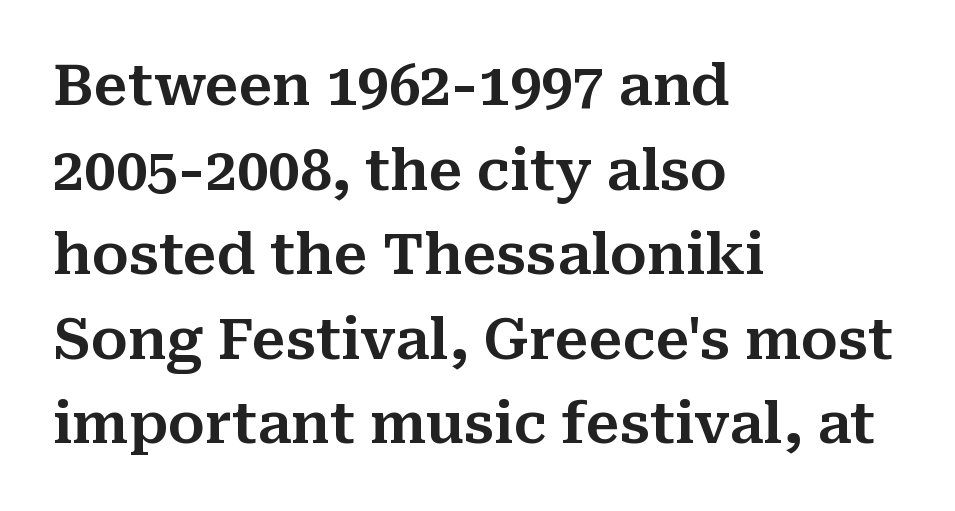
{"serif": "yes", "italic": "no", "width": "normal", "stroke_contrast": "medium", "x_height": "medium", "monospaced": "no", "underline": "no", "align": "left", "line_spacing": "normal", "line_spacing_ratio": 1.51, "letter_spacing": "normal", "letter_spacing_em": 0.0, "glyph_px": 56}
